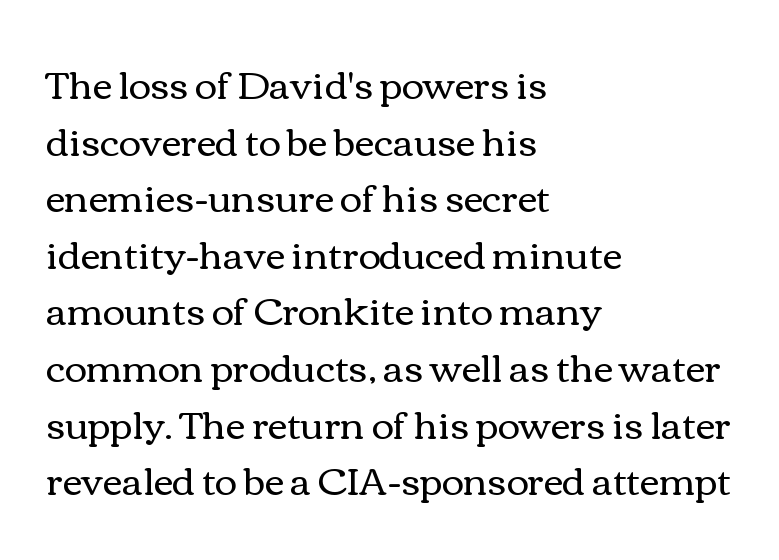
Rows of type keep a routine distance in the vertical direction. Every row of glyphs begins at an identical x-position on the left. Letters have the restrained weight of plain body copy at most. Descenders are the only things crossing below the line. The horizontal fit of the characters is conventional and even.
